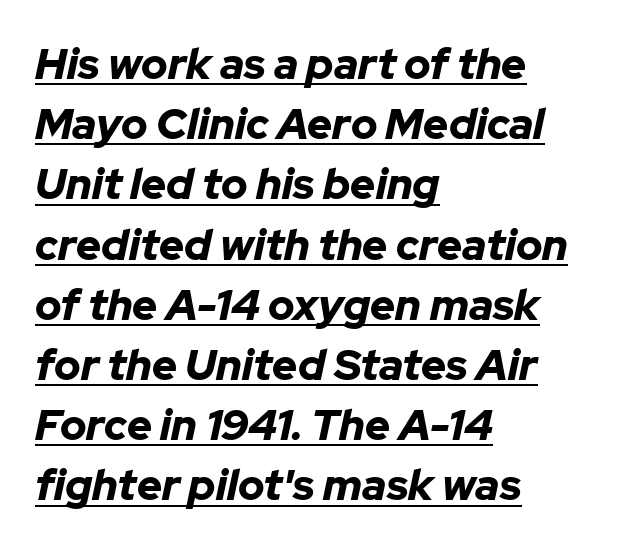
Looks like someone drew a line under every word here. The letterforms sit shoulder to shoulder at normal distance. Looking at the ascenders, they clearly lean. Short and long lines alike share a common starting point at left. Caption: bold face, heavy strokes.
